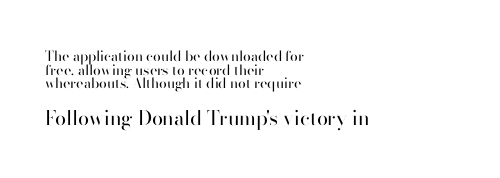
Each line starts at the same left margin while the right side varies. The specimen reads as upright at a glance. Glance below the letters and you will spot only blank space. Successive baselines arrive quickly, one right under another. Here the glyphs are tracked normally, forming tight word shapes. The emphasis by scale lands on block number two, below.
